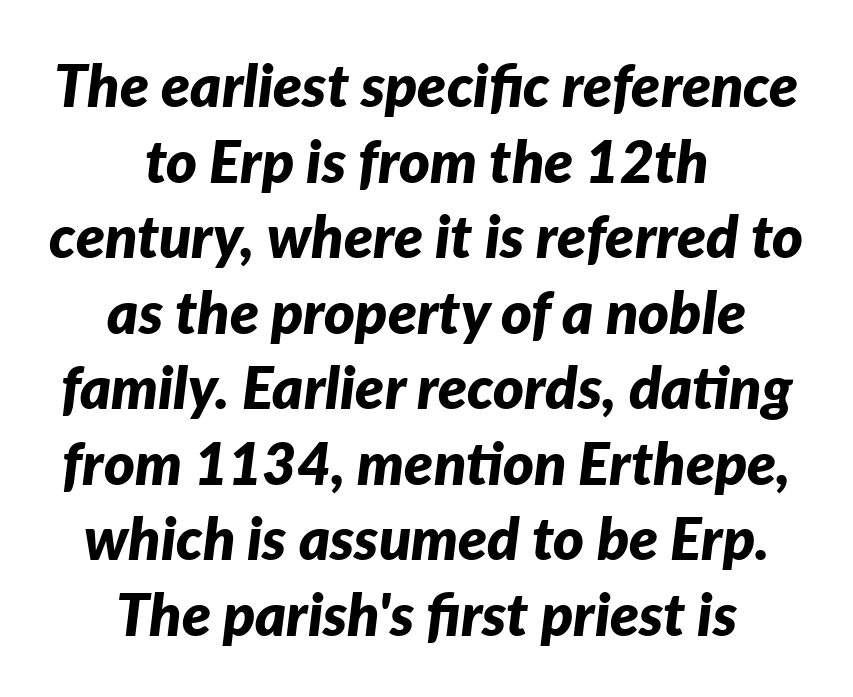
The image shows 59 px bold type, italic (leaning right); set centered, normal line spacing (1.28x), normal letter spacing, not underlined; low stroke contrast and a medium x-height.
